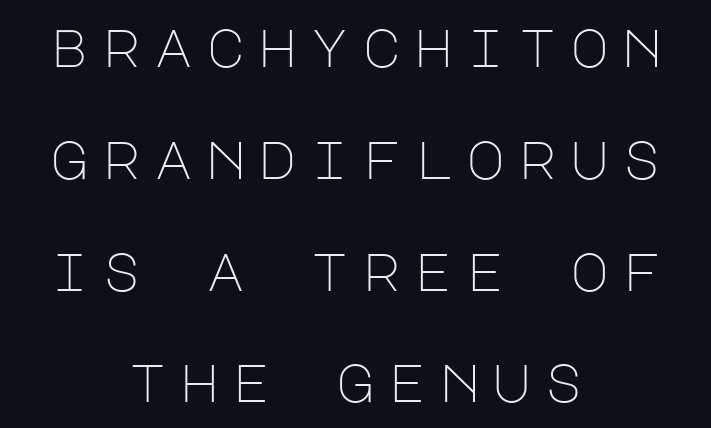
The font family rendered here belongs to the sans-serif group. The zone under the glyphs is completely vacant. Stems and bowls with no extra thickness — not bold. Line spacing here is loose. You can tell it's not italic because the verticals are truly vertical.
